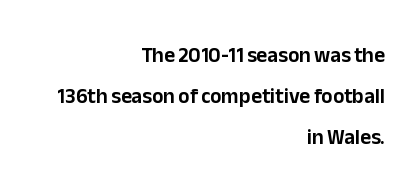
The image shows 21 px text type, upright; set right-aligned, loose line spacing (1.95x), normal letter spacing, not underlined.
